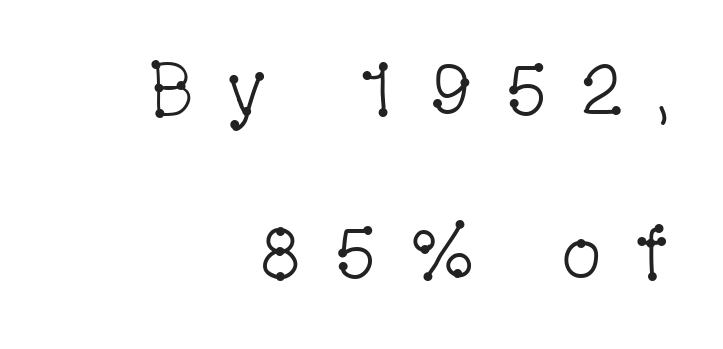
The block of text is sparse from top to bottom, with ample space between rows. Inter-character spacing is expanded well beyond the font's built-in metrics. Small tapered or slab feet sit at the stroke ends, so this counts as serif. The rendering anchors every line to the right-hand side.
